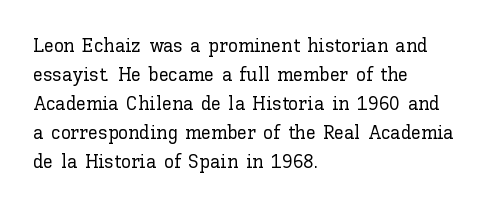
The image shows 20 px text type, upright; set left-aligned, normal line spacing (1.45x), normal letter spacing, not underlined.
